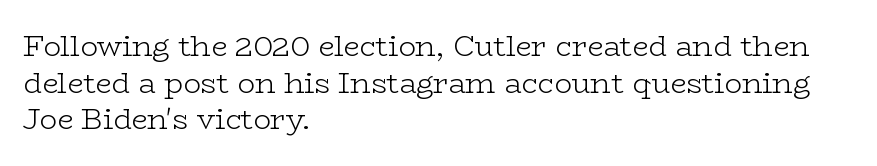
{"serif": "yes", "italic": "no", "bold": "no", "weight": "light", "width": "wide", "stroke_contrast": "low", "x_height": "medium", "monospaced": "no", "underline": "no", "align": "left", "line_spacing": "normal", "line_spacing_ratio": 1.26, "letter_spacing": "normal", "letter_spacing_em": 0.0, "glyph_px": 29}
